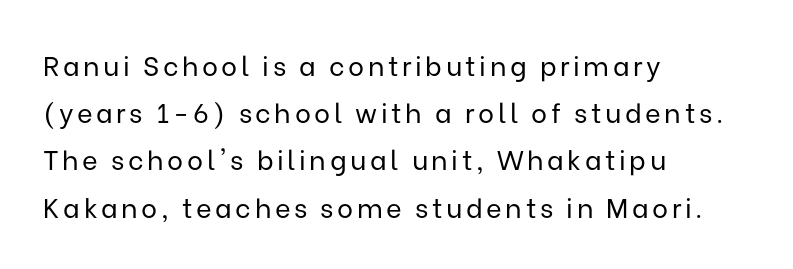
Underlining? Definitely not there. The letterforms sit at book weight or below. If you drew a line through each stem, it would be perfectly vertical. The lines are quadded left.
